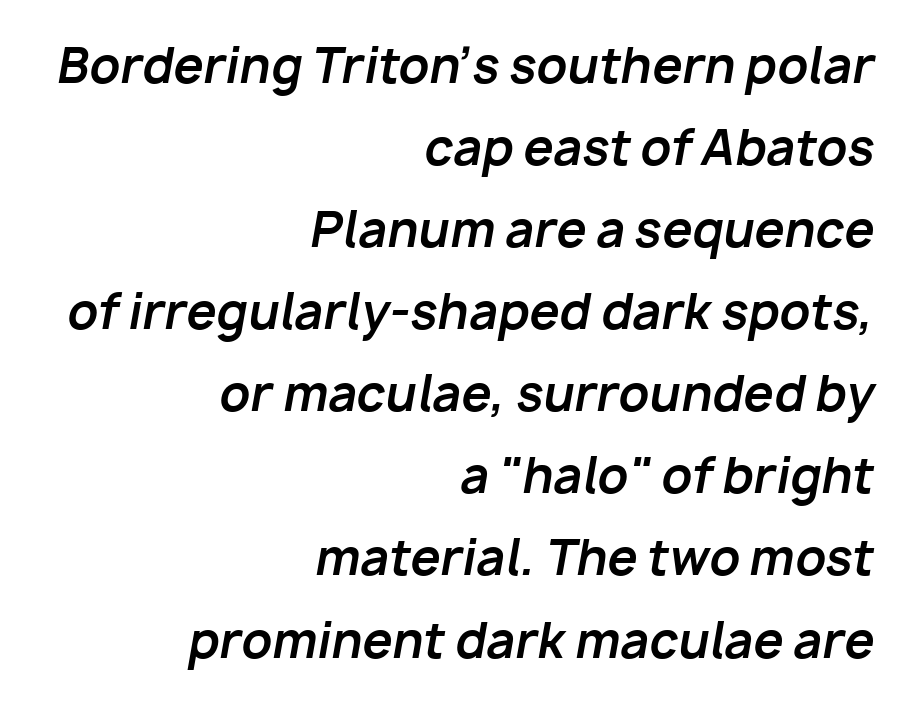
{"italic": "yes", "lean": "right", "slant_degrees": 10, "bold": "yes", "weight": "bold", "width": "normal", "stroke_contrast": "low", "x_height": "medium", "monospaced": "no", "underline": "no", "align": "right", "line_spacing_ratio": 1.71, "letter_spacing": "normal", "letter_spacing_em": 0.0, "glyph_px": 48}
